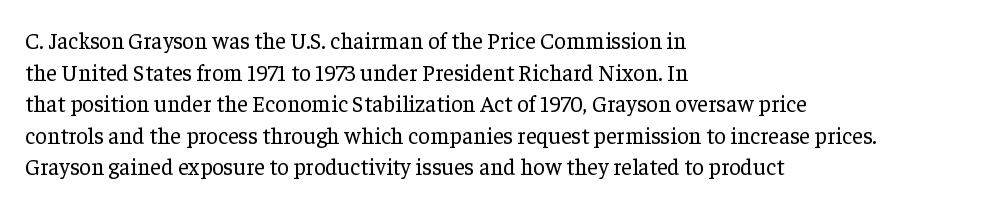
The image shows 23 px text type, upright; set left-aligned, normal line spacing (1.37x), normal letter spacing, not underlined.
